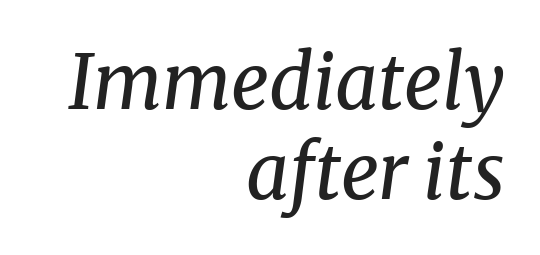
The words here are not underlined. Think of a printed novel: that variable character pitch is what you see here. Where is the straight margin? On the right. Type style note: has serifs.
